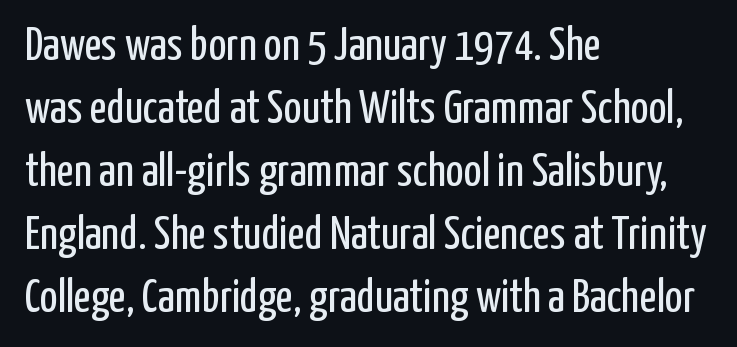
Q: Is the text bold? A: No.
Q: Is the text italic (slanted)? A: No, it is upright.
Q: Is the typeface a serif or a sans-serif typeface? A: Sans-serif.
Q: Is the text underlined? A: No.
Q: How is the paragraph aligned? A: Left-aligned.
Q: Is the spacing between letters normal or unusually wide? A: Normal.
Q: Is the spacing between lines tight, normal or loose? A: Normal.
Q: Width (condensed, normal, or wide)? A: Condensed.
Q: Stroke contrast? A: Low.
Q: x-height? A: Medium.
Q: Monospaced? A: No.
